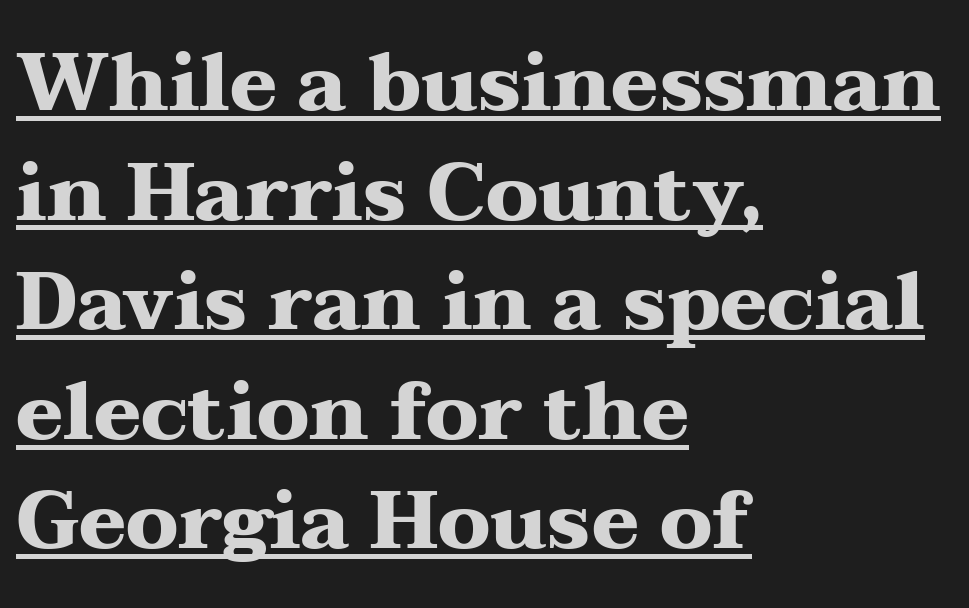
Each letter keeps its own natural width here, so spacing adapts to shape. The glyphs have the mass of a bold cut. Honestly, the row spacing looks completely unremarkable. In terms of letterform style, serifs are clearly present. How are the letters spaced? Ordinarily, with no added tracking. The compositor pushed each line to the left boundary.
